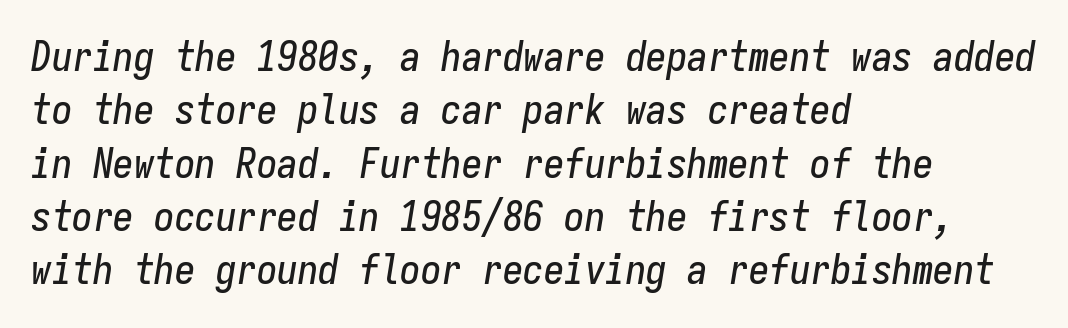
Q: Is the text italic (slanted)? A: Yes, it leans right by about 9 degrees.
Q: Is the text underlined? A: No.
Q: How is the paragraph aligned? A: Left-aligned.
Q: Is the spacing between letters normal or unusually wide? A: Normal.
Q: Is the spacing between lines tight, normal or loose? A: Normal.
Q: Width (condensed, normal, or wide)? A: Condensed.
Q: Stroke contrast? A: Low.
Q: x-height? A: Medium.
Q: Monospaced? A: Yes.
